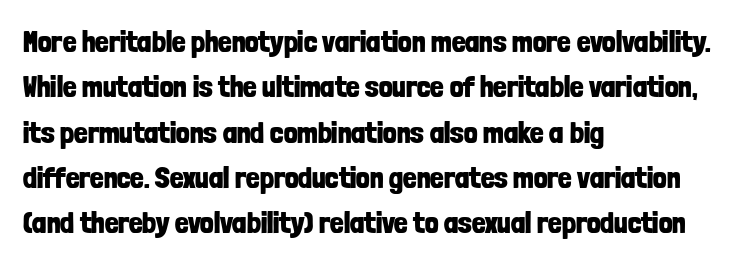
{"serif": "no", "italic": "no", "bold": "yes", "weight": "bold", "width": "condensed", "stroke_contrast": "low", "x_height": "medium", "monospaced": "no", "underline": "no", "align": "left", "line_spacing": "normal", "line_spacing_ratio": 1.51, "letter_spacing": "normal", "letter_spacing_em": 0.0, "glyph_px": 30}
